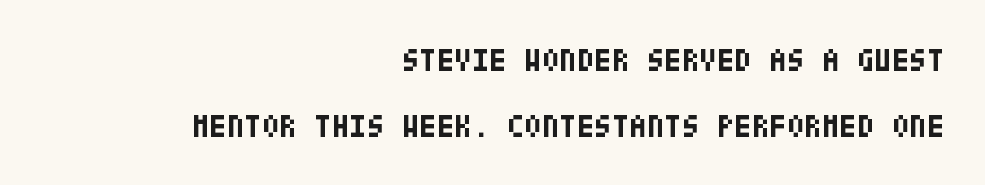
These lines carry a lot of weight — the face is fully bold. Honestly, the rows look like they've been pulled way apart. These lines stack with their right ends in a neat column. The face used here is a sans, in the tradition of grotesques and geometrics.
